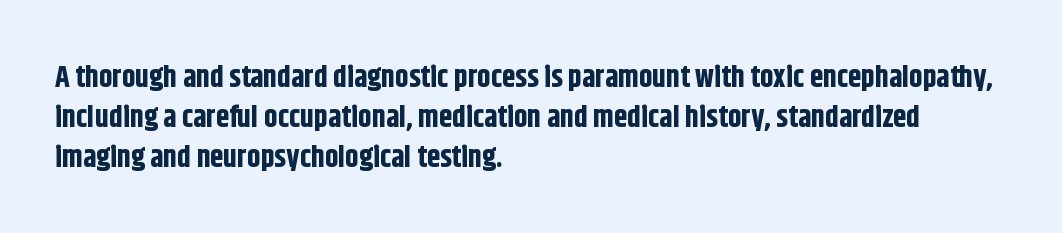
Q: Is the text bold? A: Yes.
Q: Is the text italic (slanted)? A: No, it is upright.
Q: Is the typeface a serif or a sans-serif typeface? A: Sans-serif.
Q: Is the text underlined? A: No.
Q: How is the paragraph aligned? A: Left-aligned.
Q: Is the spacing between letters normal or unusually wide? A: Normal.
Q: Is the spacing between lines tight, normal or loose? A: Normal.
Q: Width (condensed, normal, or wide)? A: Condensed.
Q: Stroke contrast? A: Low.
Q: x-height? A: Large.
Q: Monospaced? A: No.
